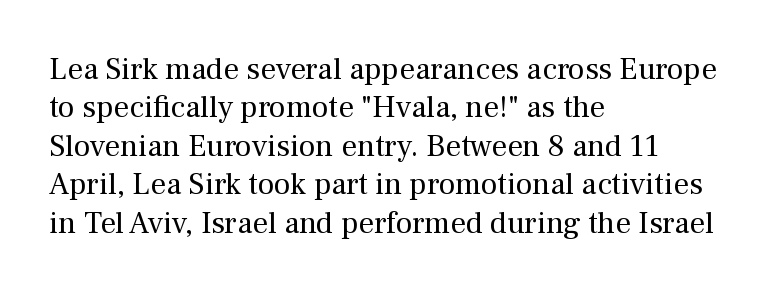
Q: Is the text bold? A: No.
Q: Is the text italic (slanted)? A: No, it is upright.
Q: Is the typeface a serif or a sans-serif typeface? A: Serif.
Q: Is the text underlined? A: No.
Q: How is the paragraph aligned? A: Left-aligned.
Q: Is the spacing between letters normal or unusually wide? A: Normal.
Q: Width (condensed, normal, or wide)? A: Normal.
Q: Stroke contrast? A: Medium.
Q: x-height? A: Medium.
Q: Monospaced? A: No.
